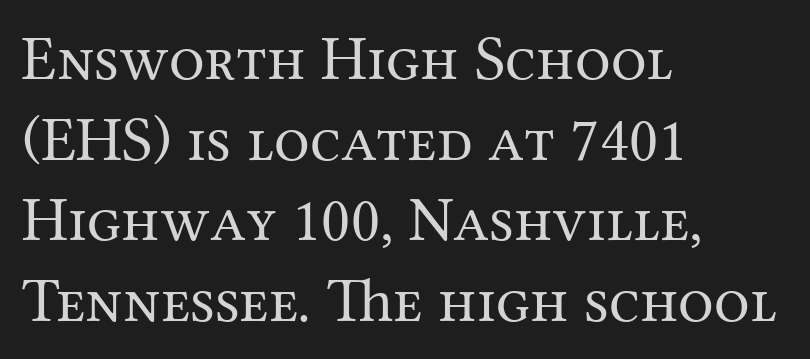
{"serif": "yes", "italic": "no", "bold": "no", "weight": "regular", "width": "normal", "stroke_contrast": "medium", "x_height": "medium", "monospaced": "no", "underline": "no", "align": "left", "line_spacing": "normal", "line_spacing_ratio": 1.28, "letter_spacing": "normal", "letter_spacing_em": 0.0, "glyph_px": 63}
